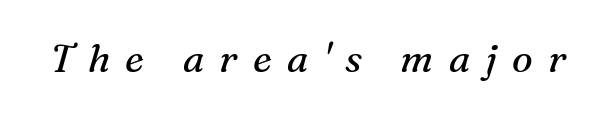
The image shows 39 px regular-weight serif type, italic (leaning right); set unusually wide letter spacing (+0.39 em), not underlined; medium stroke contrast and a medium x-height.
